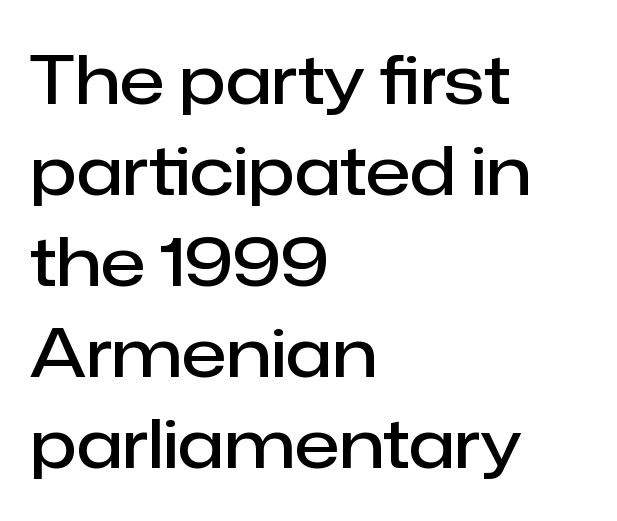
{"serif": "no", "italic": "no", "bold": "semi", "weight": "semibold", "width": "normal", "stroke_contrast": "low", "x_height": "medium", "monospaced": "no", "underline": "no", "align": "left", "line_spacing": "normal", "line_spacing_ratio": 1.36, "letter_spacing": "normal", "letter_spacing_em": 0.0, "glyph_px": 67}
